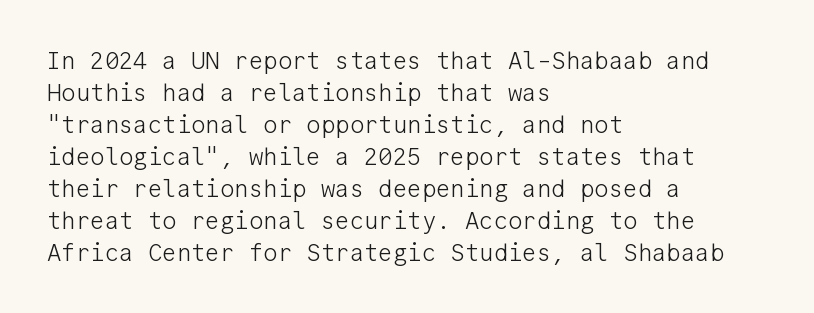
A bare baseline throughout the passage. Does the lettering tilt? It doesn't — this is upright. Leftover space on each line is placed entirely after the last word. Regarding leading, the lines here are spaced in the standard way. Inter-character spacing is left at the font's built-in metrics. Compared with a typical body face, this is equally light or lighter still.
